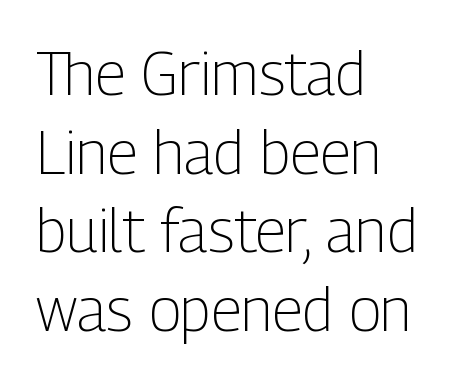
Reading down the block, your eye returns to a fixed left position each line. It's the straight-up-and-down kind of type. The letterforms sit at book weight or below. Tracking value appears to be zero — textbook default spacing.
